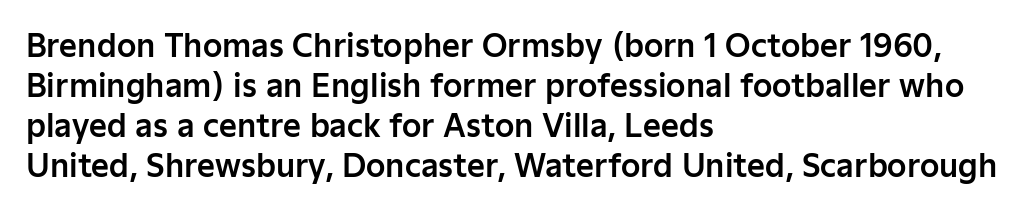
{"serif": "no", "italic": "no", "width": "normal", "stroke_contrast": "low", "x_height": "medium", "monospaced": "no", "underline": "no", "align": "left", "line_spacing": "normal", "line_spacing_ratio": 1.29, "letter_spacing": "normal", "letter_spacing_em": 0.0, "glyph_px": 31}
